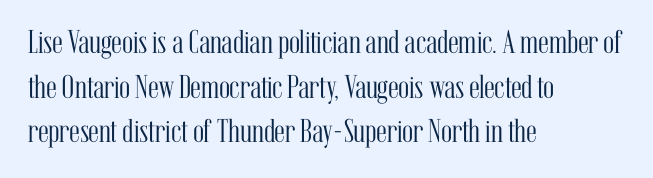
{"serif": "yes", "italic": "no", "bold": "no", "weight": "light", "width": "condensed", "stroke_contrast": "medium", "x_height": "medium", "monospaced": "no", "underline": "no", "align": "left", "line_spacing": "normal", "line_spacing_ratio": 1.35, "letter_spacing": "normal", "letter_spacing_em": 0.0, "glyph_px": 33}
